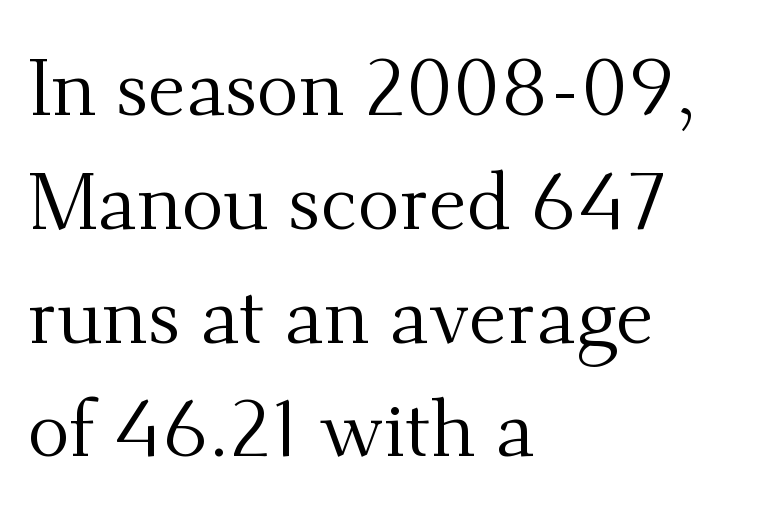
{"serif": "yes", "italic": "no", "bold": "no", "weight": "regular", "width": "normal", "stroke_contrast": "medium", "x_height": "small", "monospaced": "no", "underline": "no", "align": "left", "line_spacing": "normal", "line_spacing_ratio": 1.44, "letter_spacing": "normal", "letter_spacing_em": 0.0, "glyph_px": 79}
